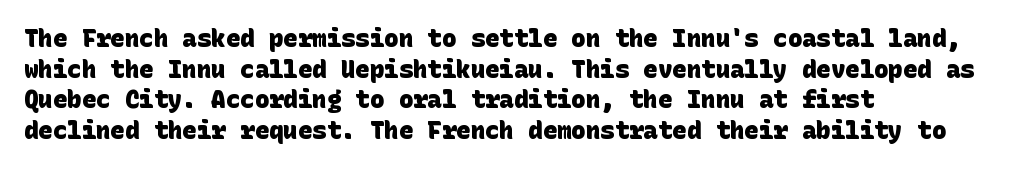
Line starts are locked; line ends wander. Underlining? Definitely not there. Is there much room between lines? A standard amount, neither cramped nor airy. You'd pick this weight for a headline — it's a proper bold.
